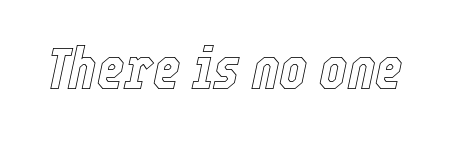
Just letters on the line, the space beneath them empty. Each letter keeps its own natural width here, so spacing adapts to shape. Look at the tracking — it's just the regular setting, nothing added. Characters are canted at an angle relative to the baseline's perpendicular.
